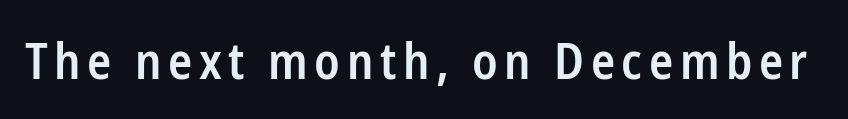
Q: Is the text bold? A: Semi-bold.
Q: Is the text italic (slanted)? A: No, it is upright.
Q: Is the typeface a serif or a sans-serif typeface? A: Sans-serif.
Q: Is the text underlined? A: No.
Q: Width (condensed, normal, or wide)? A: Condensed.
Q: Stroke contrast? A: Low.
Q: x-height? A: Medium.
Q: Monospaced? A: No.
